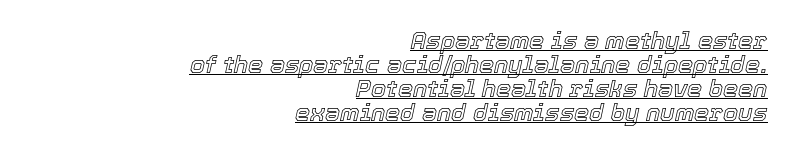
This rendering features underlined lettering. Notice how the stems are inclined rather than vertical — that's the hallmark of italics. Where is the straight margin? On the right. This sample uses plain, unmodified letter spacing.
